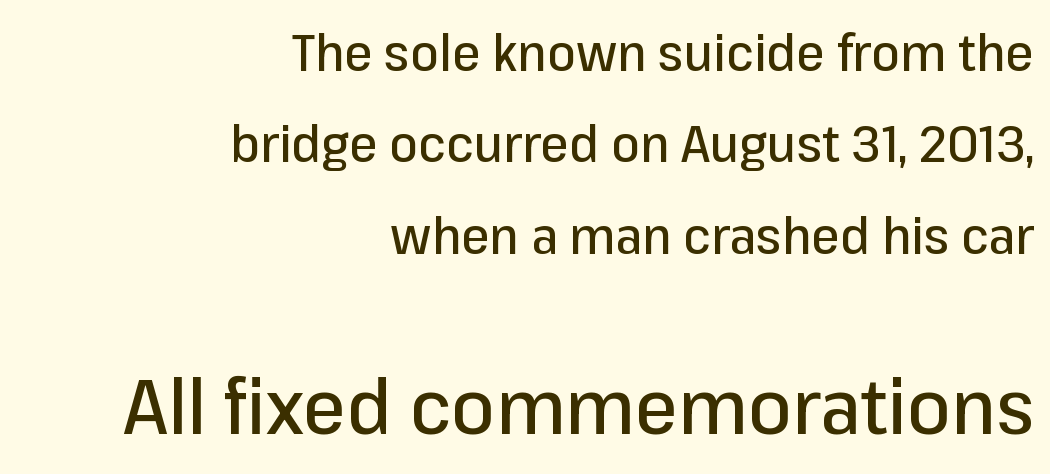
{"serif": "no", "italic": "no", "width": "normal", "stroke_contrast": "low", "x_height": "medium", "monospaced": "no", "underline": "no", "align": "right", "line_spacing_ratio": 1.79, "letter_spacing": "normal", "letter_spacing_em": 0.0, "larger_block": "second", "size_ratio": 1.51, "glyph_px": 77}
